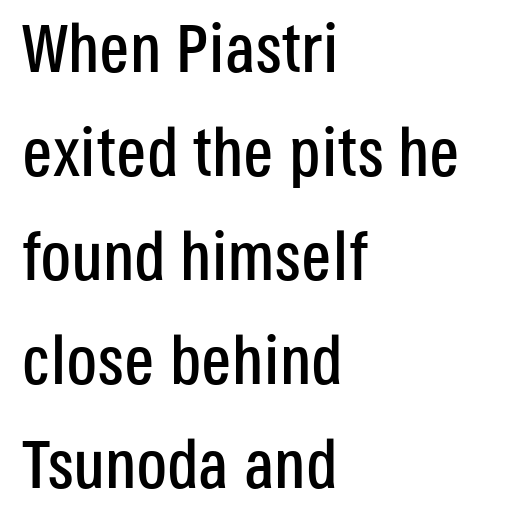
The image shows 68 px condensed sans-serif type, upright; set left-aligned, normal line spacing (1.53x), normal letter spacing, not underlined; low stroke contrast and a large x-height.
